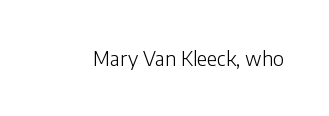
Q: Is the text bold? A: No.
Q: Is the text italic (slanted)? A: No, it is upright.
Q: Is the text underlined? A: No.
Q: Is the spacing between letters normal or unusually wide? A: Normal.
